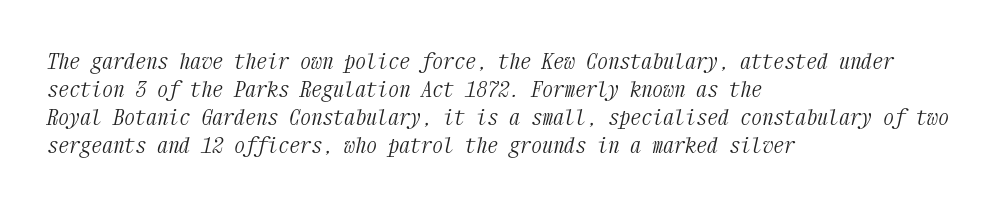
{"italic": "yes", "lean": "right", "slant_degrees": 12, "bold": "no", "underline": "no", "align": "left", "line_spacing": "normal", "line_spacing_ratio": 1.27, "letter_spacing": "normal", "letter_spacing_em": 0.0, "glyph_px": 22}
